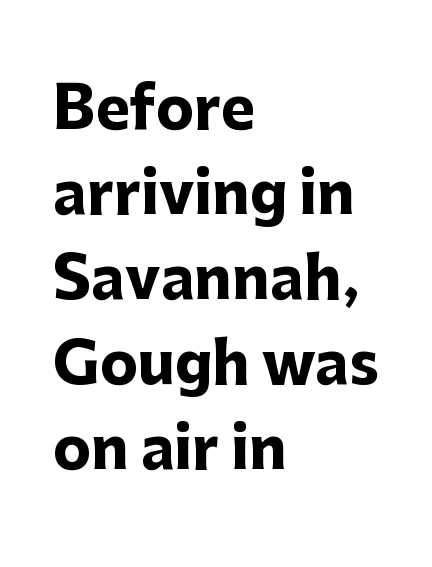
The image shows 57 px heavy sans-serif type, upright; set left-aligned, normal line spacing (1.49x), normal letter spacing, not underlined; low stroke contrast and a medium x-height.
